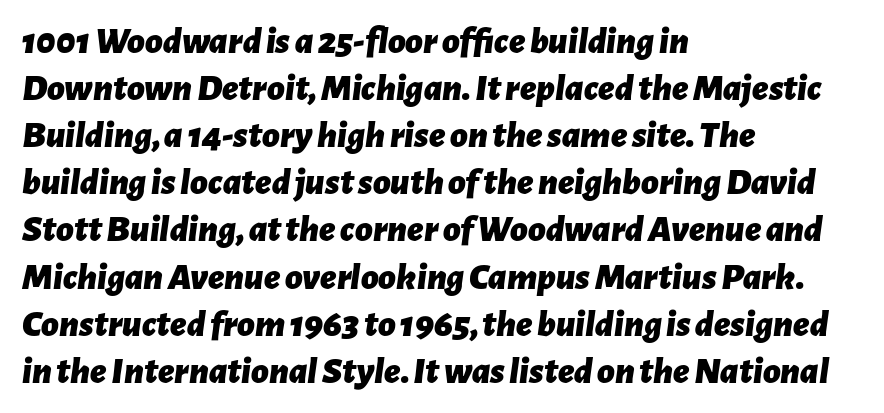
The image shows 38 px bold type, italic (leaning right); set left-aligned, line spacing 1.24x, normal letter spacing, not underlined; low stroke contrast and a medium x-height.
